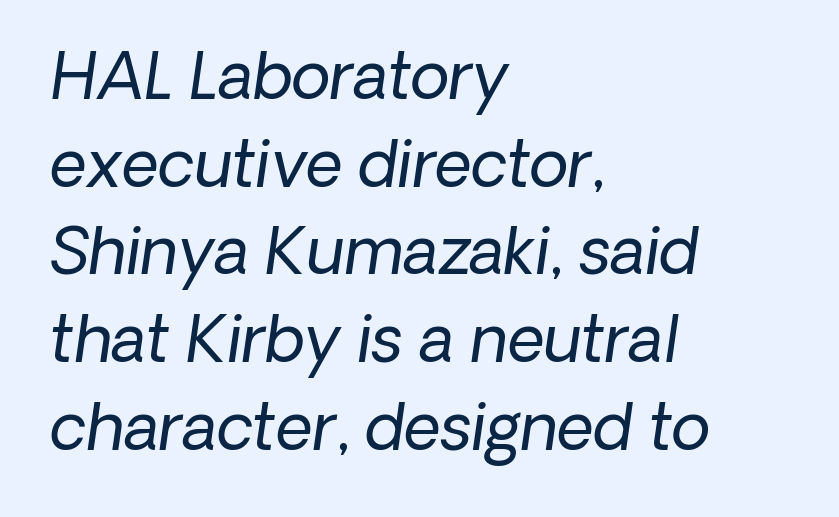
The image shows 64 px regular-weight sans-serif type; set left-aligned, normal line spacing (1.37x), normal letter spacing, not underlined; low stroke contrast and a medium x-height.
